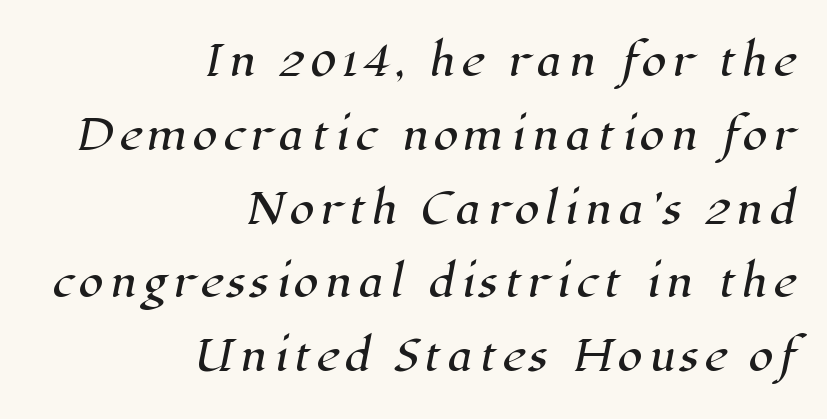
Observe the serifs anchoring each vertical stroke in this sample. The space beneath each line is pristine and unruled. Casual observation: everything's shoved over to the right. Spacing verdict: proportional, widths tailored to each character.
